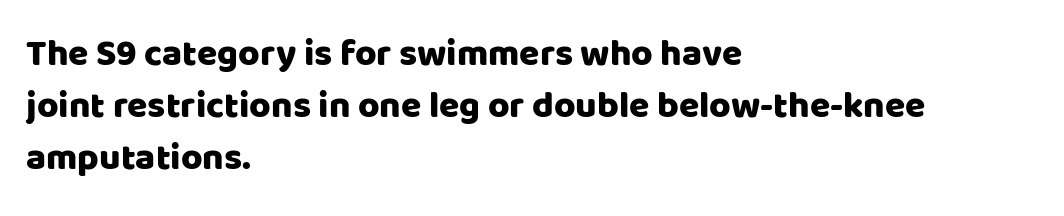
The image shows 37 px sans-serif type, upright; set left-aligned, normal line spacing (1.41x), normal letter spacing, not underlined; low stroke contrast and a large x-height.
